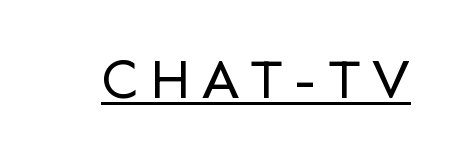
The typesetter has applied underlining to the passage shown. Counters stay open thanks to moderate or lighter strokes. Letterform terminals end flat and unadorned throughout the passage. Unlike italic type, these characters show no tilt at all. Is this a fixed-width face? No — the glyphs have proportional, varying widths.
